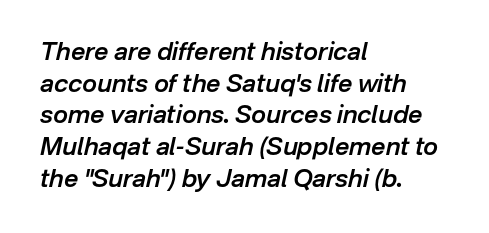
Rule under the text: the space is simply empty. Here the glyphs are tracked normally, forming tight word shapes. Compared with an ordinary text face, these strokes are moderately heavier — a semibold. Vertical spacing — default. In terms of posture, this sample is oblique.
